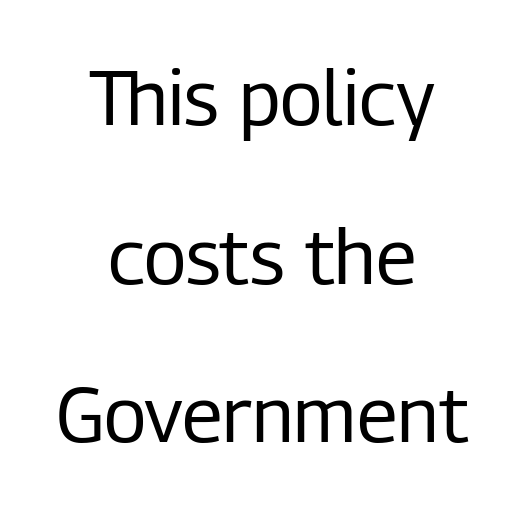
Inter-character spacing is left at the font's built-in metrics. The type family on display is of the sans-serif kind. Is there much room between lines? Yes — plenty of vertical air separates them. The rag falls on both sides of this text block equally. The face used here is proportionally spaced, like ordinary book or web type.
